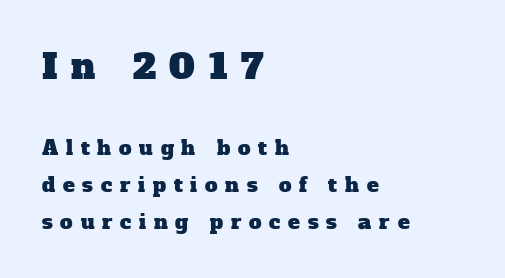
The image shows 35 px serif type; set left-aligned, line spacing 1.84x, unusually wide letter spacing (+0.39 em), not underlined; the first (top) block is 1.75x larger; low stroke contrast and a medium x-height.
